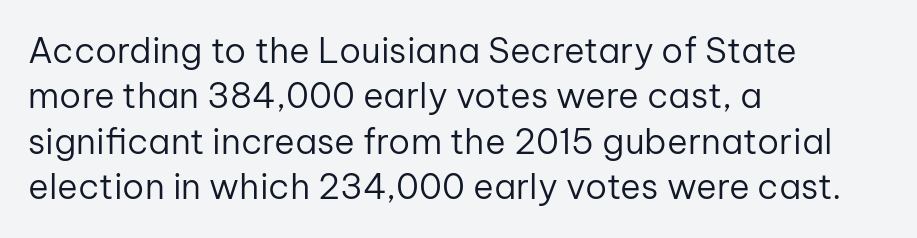
Q: Is the text bold? A: No.
Q: Is the text italic (slanted)? A: No, it is upright.
Q: Is the typeface a serif or a sans-serif typeface? A: Sans-serif.
Q: Is the text underlined? A: No.
Q: How is the paragraph aligned? A: Left-aligned.
Q: Is the spacing between letters normal or unusually wide? A: Normal.
Q: Is the spacing between lines tight, normal or loose? A: Normal.
Q: Width (condensed, normal, or wide)? A: Normal.
Q: Stroke contrast? A: Low.
Q: x-height? A: Medium.
Q: Monospaced? A: No.
